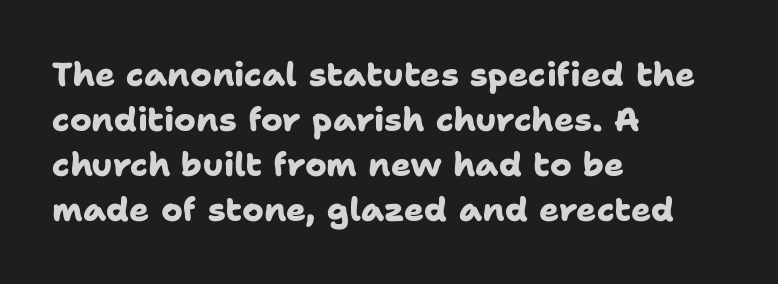
Q: Is the text bold? A: Yes.
Q: Is the typeface a serif or a sans-serif typeface? A: Sans-serif.
Q: Is the text underlined? A: No.
Q: How is the paragraph aligned? A: Left-aligned.
Q: Is the spacing between letters normal or unusually wide? A: Normal.
Q: Is the spacing between lines tight, normal or loose? A: Normal.
Q: Width (condensed, normal, or wide)? A: Normal.
Q: Stroke contrast? A: Low.
Q: x-height? A: Medium.
Q: Monospaced? A: No.
